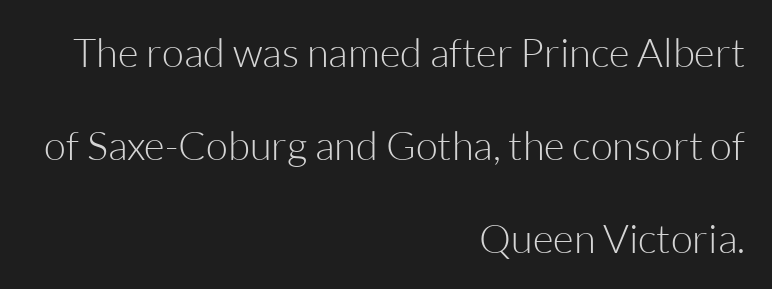
{"serif": "no", "italic": "no", "bold": "no", "weight": "light", "width": "normal", "stroke_contrast": "low", "x_height": "medium", "monospaced": "no", "underline": "no", "align": "right", "line_spacing": "loose", "line_spacing_ratio": 2.32, "letter_spacing": "normal", "letter_spacing_em": 0.0, "glyph_px": 40}
